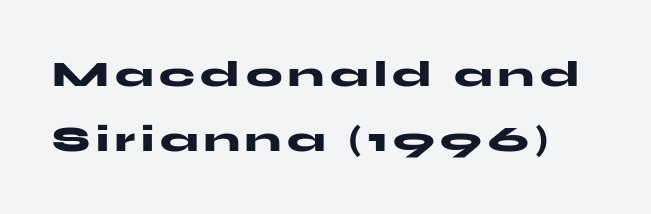
{"serif": "no", "italic": "no", "bold": "yes", "weight": "heavy", "width": "wide", "stroke_contrast": "medium", "x_height": "medium", "monospaced": "no", "underline": "no", "line_spacing_ratio": 1.81, "glyph_px": 36}
